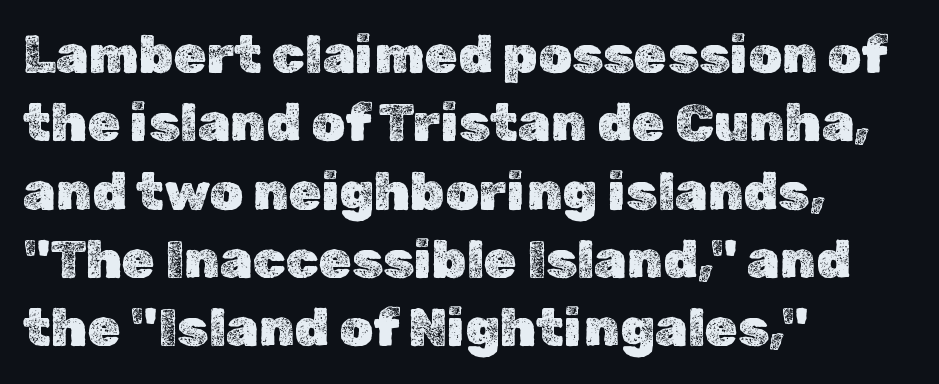
The image shows 53 px text type, upright; set left-aligned, normal line spacing (1.29x), normal letter spacing, not underlined; a medium x-height.
